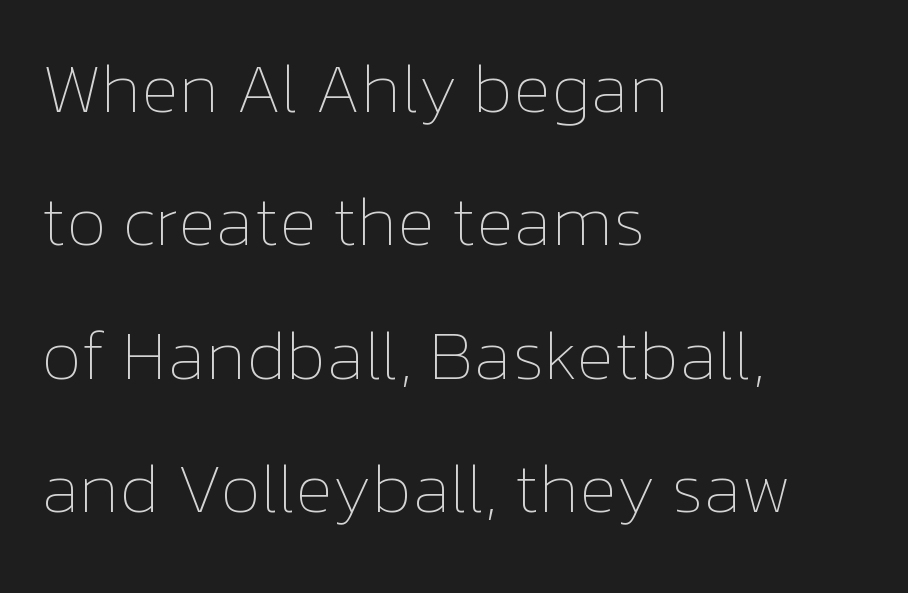
{"italic": "no", "bold": "no", "weight": "thin", "width": "normal", "stroke_contrast": "low", "x_height": "medium", "monospaced": "no", "underline": "no", "align": "left", "line_spacing_ratio": 1.88, "letter_spacing": "normal", "letter_spacing_em": 0.0, "glyph_px": 71}
